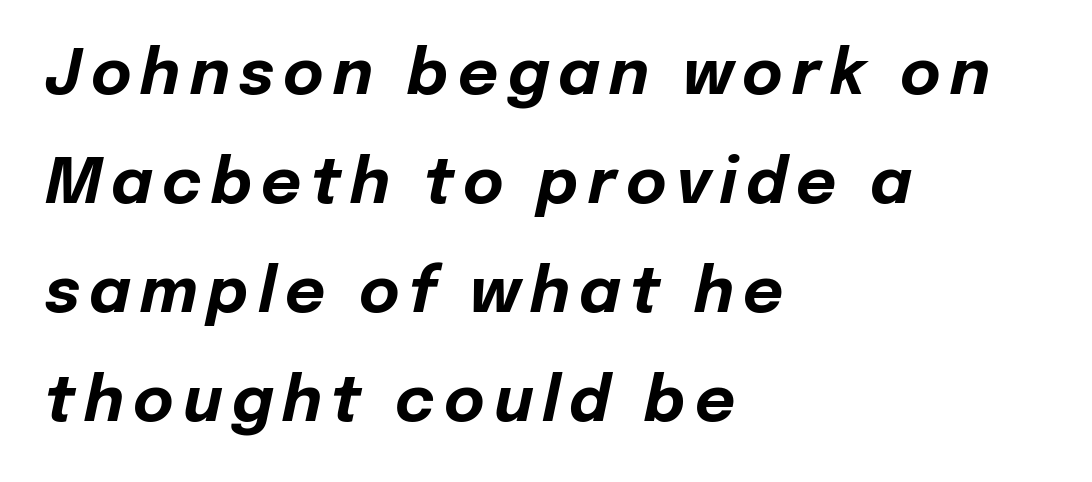
In terms of posture, this sample is oblique. Each letter keeps its own natural width here, so spacing adapts to shape. Each glyph is drawn with heavy, bold strokes. Teacher's note: observe the even left margin — that is flush-left alignment.
